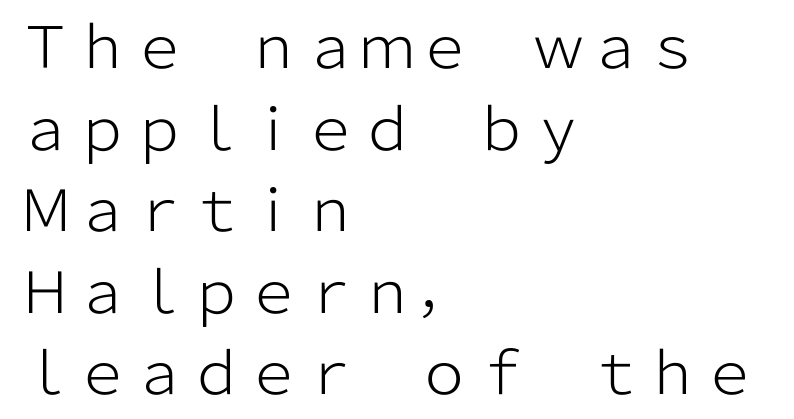
The image shows 57 px light sans-serif type, upright; set left-aligned, normal line spacing (1.43x), normal letter spacing, not underlined; low stroke contrast and a medium x-height.
